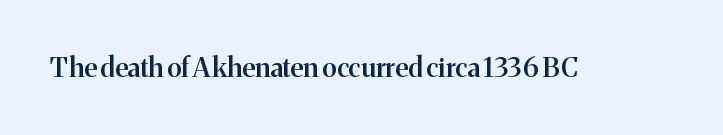
The image shows 27 px text type, upright; set normal letter spacing, not underlined.
